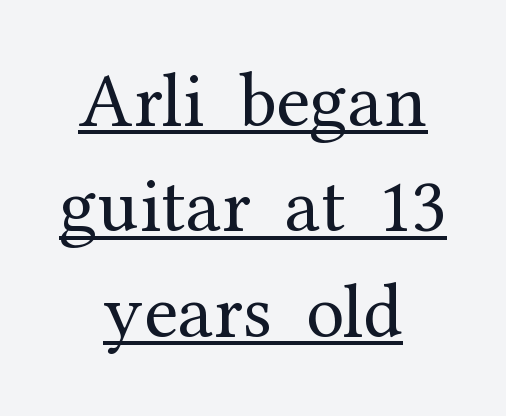
Q: Is the text bold? A: No.
Q: Is the text italic (slanted)? A: No, it is upright.
Q: Is the typeface a serif or a sans-serif typeface? A: Serif.
Q: Is the text underlined? A: Yes.
Q: How is the paragraph aligned? A: Centered.
Q: Is the spacing between letters normal or unusually wide? A: Normal.
Q: Is the spacing between lines tight, normal or loose? A: Normal.
Q: Width (condensed, normal, or wide)? A: Normal.
Q: Stroke contrast? A: Medium.
Q: x-height? A: Medium.
Q: Monospaced? A: No.
